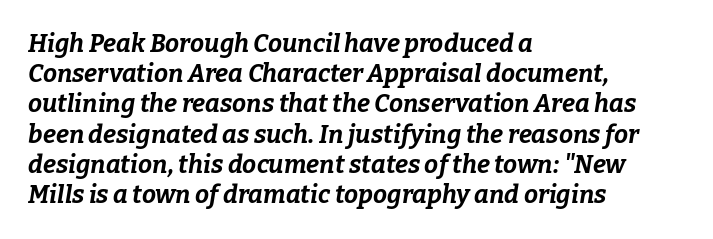
{"italic": "yes", "lean": "right", "slant_degrees": 9, "bold": "yes", "underline": "no", "align": "left", "line_spacing_ratio": 1.21, "letter_spacing": "normal", "letter_spacing_em": 0.0, "glyph_px": 25}
